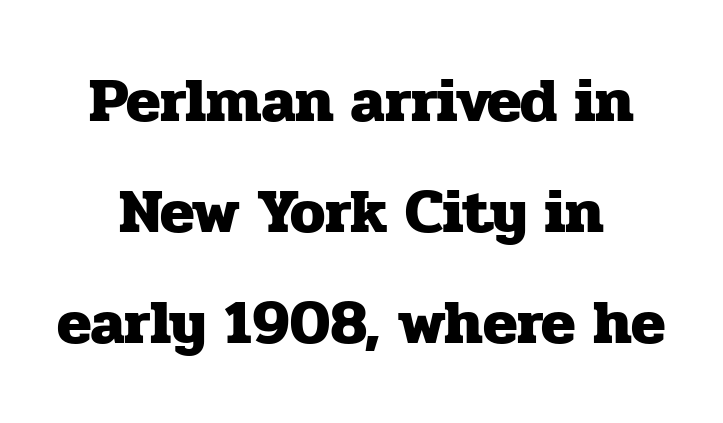
{"serif": "yes", "italic": "no", "bold": "yes", "weight": "heavy", "width": "normal", "stroke_contrast": "low", "x_height": "medium", "monospaced": "no", "underline": "no", "align": "center", "line_spacing_ratio": 1.76, "letter_spacing": "normal", "letter_spacing_em": 0.0, "glyph_px": 63}
